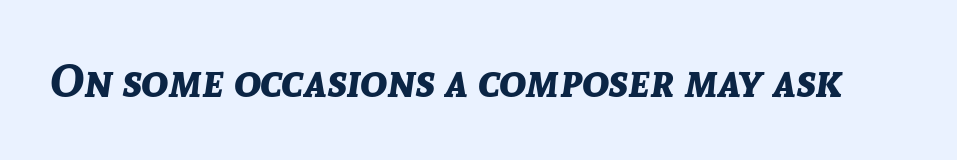
The image shows 45 px bold type, italic (leaning right); set normal letter spacing, not underlined; low stroke contrast and a medium x-height.
